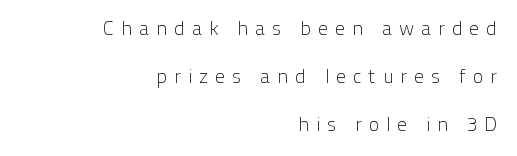
Q: Is the text bold? A: No.
Q: Is the text italic (slanted)? A: No, it is upright.
Q: Is the text underlined? A: No.
Q: How is the paragraph aligned? A: Right-aligned.
Q: Is the spacing between letters normal or unusually wide? A: Unusually wide.
Q: Is the spacing between lines tight, normal or loose? A: Loose.
